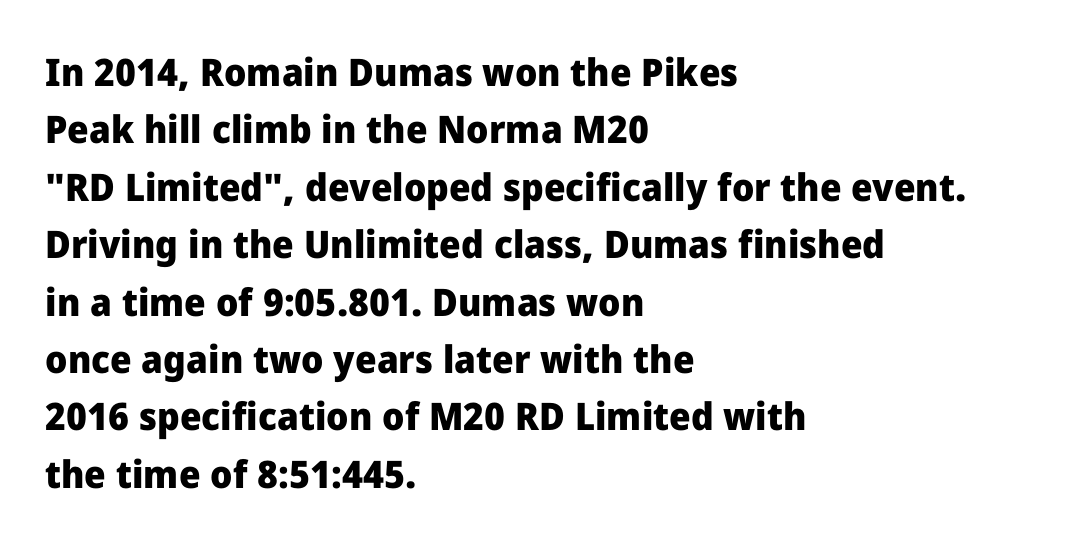
Q: Is the text bold? A: Yes.
Q: Is the text italic (slanted)? A: No, it is upright.
Q: Is the typeface a serif or a sans-serif typeface? A: Sans-serif.
Q: Is the text underlined? A: No.
Q: How is the paragraph aligned? A: Left-aligned.
Q: Is the spacing between letters normal or unusually wide? A: Normal.
Q: Is the spacing between lines tight, normal or loose? A: Normal.
Q: Width (condensed, normal, or wide)? A: Normal.
Q: Stroke contrast? A: Low.
Q: x-height? A: Medium.
Q: Monospaced? A: No.
